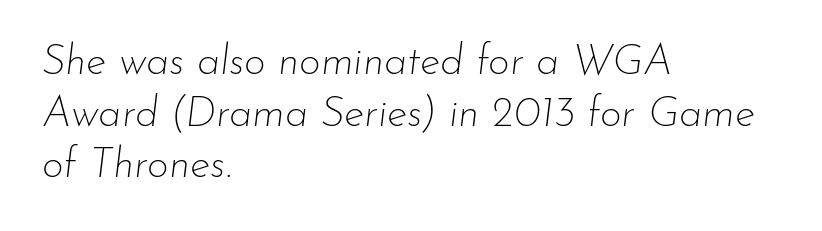
The image shows 42 px thin type, italic (leaning right); set left-aligned, line spacing 1.23x, normal letter spacing, not underlined; low stroke contrast and a small x-height.
